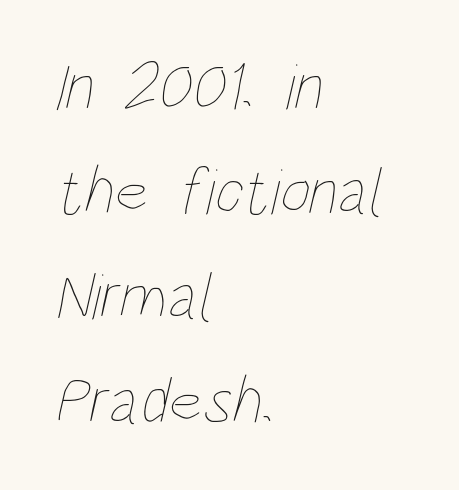
The image shows 66 px thin, condensed type; set left-aligned, normal line spacing (1.59x), normal letter spacing, not underlined; low stroke contrast and a large x-height.
